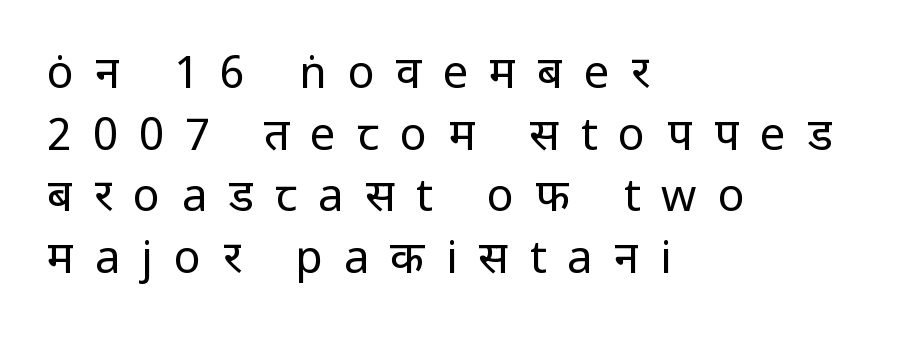
The rendering uses a moderate line-height, typical for paragraphs. The letters advance in unequal steps, a hallmark of proportional type. Layout note: lines flush left. Just letters on the line, the space beneath them empty. What stands out about the letter spacing? Its width — letters are far apart.
